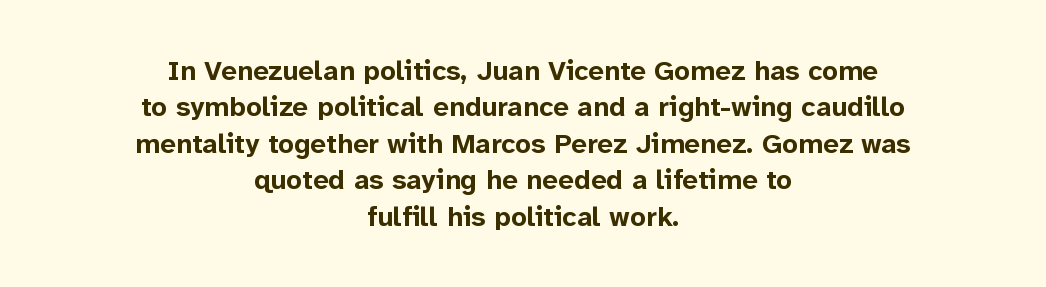
Every row of glyphs is offset so its center matches the block's center. Notice how thick the strokes are: this is what a full bold looks like. Upright lettering throughout. Unlike a traditional serif, this face leaves its strokes unadorned. The passage shown has conventional tracking throughout.
